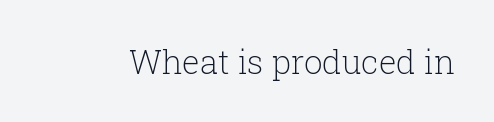
The image shows 33 px light serif type, upright; set normal letter spacing, not underlined; low stroke contrast and a medium x-height.
